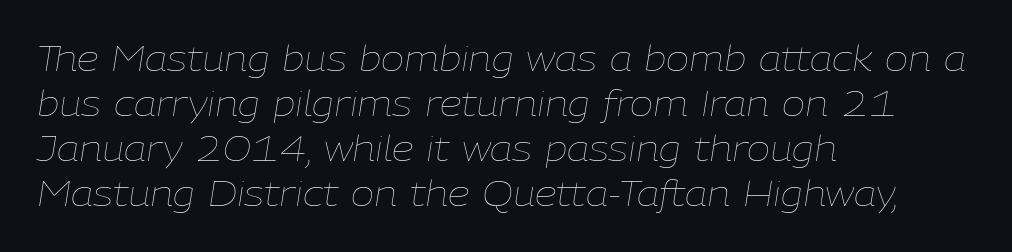
The image shows 35 px thin type, italic (leaning right); set left-aligned, normal line spacing (1.29x), normal letter spacing, not underlined; low stroke contrast and a medium x-height.
